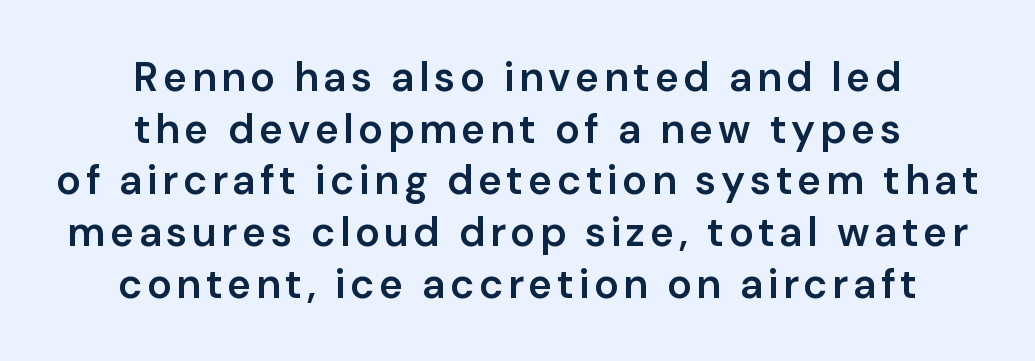
{"serif": "no", "italic": "no", "bold": "semi", "weight": "semibold", "width": "normal", "stroke_contrast": "low", "x_height": "medium", "monospaced": "no", "underline": "no", "align": "center", "line_spacing": "normal", "line_spacing_ratio": 1.26, "glyph_px": 41}
